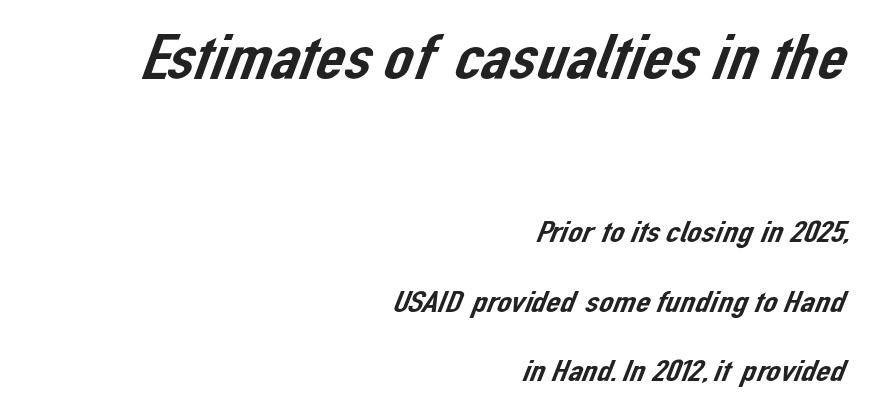
Q: Is the typeface a serif or a sans-serif typeface? A: Sans-serif.
Q: Is the text underlined? A: No.
Q: How is the paragraph aligned? A: Right-aligned.
Q: Is the spacing between letters normal or unusually wide? A: Normal.
Q: Is the spacing between lines tight, normal or loose? A: Loose.
Q: Which block of text is set in a larger size, the first (top) or the second (bottom)? A: The first (top) one.
Q: Width (condensed, normal, or wide)? A: Normal.
Q: Stroke contrast? A: Low.
Q: x-height? A: Medium.
Q: Monospaced? A: No.
